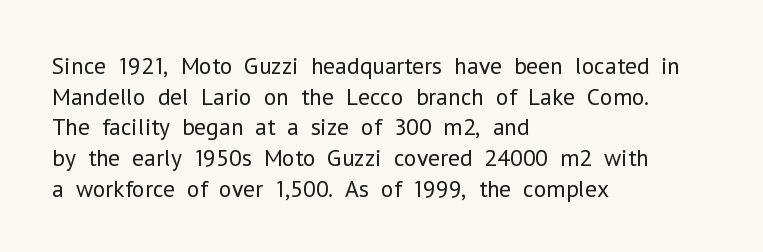
The image shows 24 px text type, upright; set left-aligned, normal line spacing (1.28x), normal letter spacing, not underlined.
